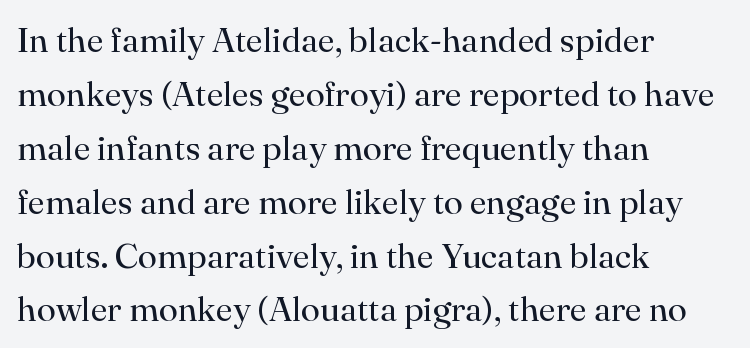
Q: Is the text bold? A: No.
Q: Is the text italic (slanted)? A: No, it is upright.
Q: Is the typeface a serif or a sans-serif typeface? A: Serif.
Q: Is the text underlined? A: No.
Q: How is the paragraph aligned? A: Left-aligned.
Q: Is the spacing between letters normal or unusually wide? A: Normal.
Q: Is the spacing between lines tight, normal or loose? A: Normal.
Q: Width (condensed, normal, or wide)? A: Normal.
Q: Stroke contrast? A: High.
Q: x-height? A: Small.
Q: Monospaced? A: No.
